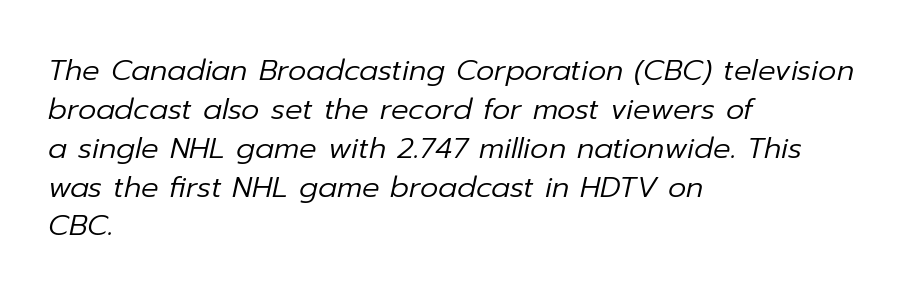
{"italic": "yes", "lean": "right", "slant_degrees": 12, "bold": "no", "weight": "regular", "width": "normal", "stroke_contrast": "low", "x_height": "medium", "monospaced": "no", "underline": "no", "align": "left", "line_spacing": "normal", "line_spacing_ratio": 1.34, "letter_spacing": "normal", "letter_spacing_em": 0.0, "glyph_px": 29}
